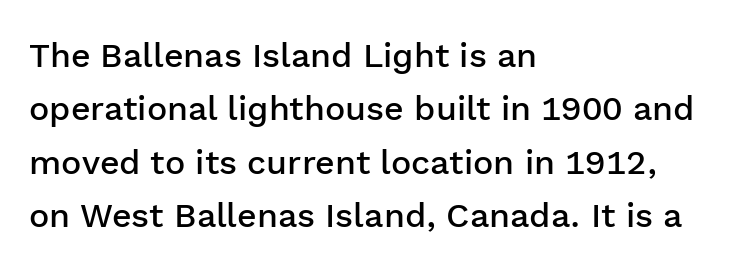
Looks like regular typesetting: each glyph gets only the width it needs. This sample is left-justified, so line endings fall wherever the words run out. I'd describe the lettering as semibold — firm but not a full bold. Grotesque or geometric, the face here clearly has no serifs. A normal amount of white space separates one row of letters from the next.
